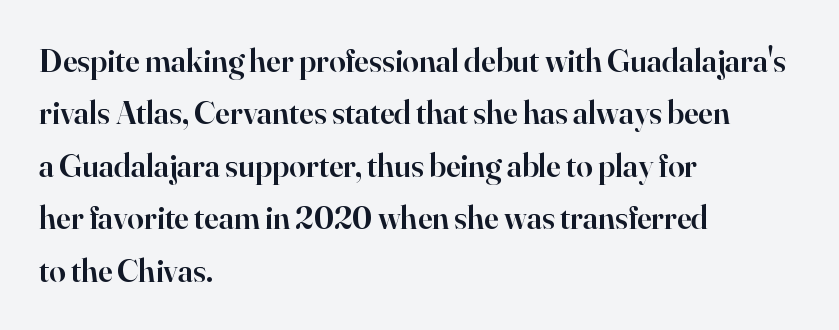
Q: Is the text bold? A: Semi-bold.
Q: Is the text italic (slanted)? A: No, it is upright.
Q: Is the typeface a serif or a sans-serif typeface? A: Serif.
Q: Is the text underlined? A: No.
Q: How is the paragraph aligned? A: Left-aligned.
Q: Is the spacing between letters normal or unusually wide? A: Normal.
Q: Is the spacing between lines tight, normal or loose? A: Normal.
Q: Width (condensed, normal, or wide)? A: Normal.
Q: Stroke contrast? A: High.
Q: x-height? A: Small.
Q: Monospaced? A: No.
